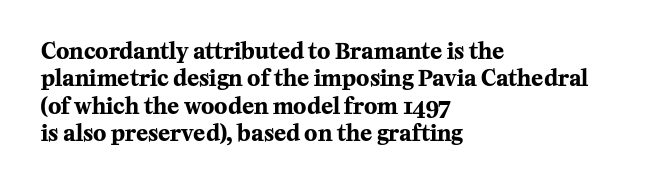
Q: Is the text bold? A: Yes.
Q: Is the text italic (slanted)? A: No, it is upright.
Q: Is the text underlined? A: No.
Q: How is the paragraph aligned? A: Left-aligned.
Q: Is the spacing between letters normal or unusually wide? A: Normal.
